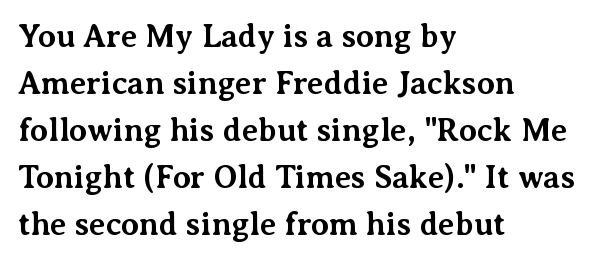
{"serif": "yes", "italic": "no", "bold": "yes", "weight": "bold", "width": "normal", "stroke_contrast": "medium", "x_height": "medium", "monospaced": "no", "underline": "no", "align": "left", "line_spacing": "normal", "line_spacing_ratio": 1.47, "letter_spacing": "normal", "letter_spacing_em": 0.0, "glyph_px": 32}
